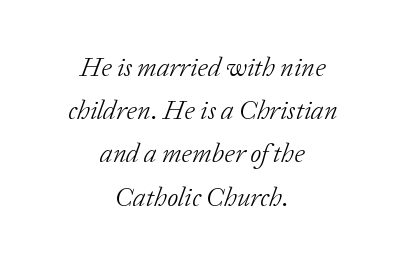
The image shows 27 px text type, italic (leaning right); set centered, normal line spacing (1.6x), normal letter spacing, not underlined.
